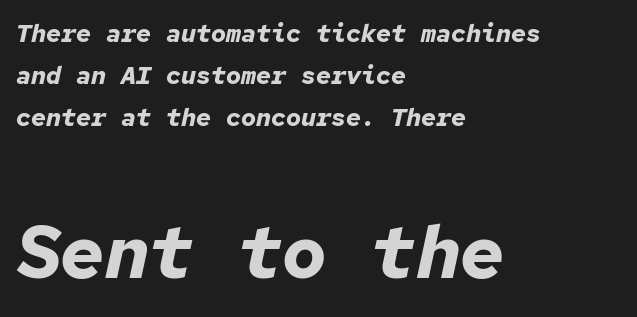
{"italic": "yes", "lean": "right", "slant_degrees": 12, "bold": "yes", "weight": "bold", "width": "normal", "stroke_contrast": "low", "x_height": "medium", "monospaced": "yes", "underline": "no", "align": "left", "line_spacing": "normal", "line_spacing_ratio": 1.69, "letter_spacing": "normal", "letter_spacing_em": 0.0, "larger_block": "second", "size_ratio": 2.96, "glyph_px": 74}
